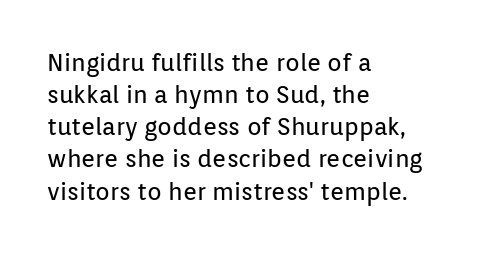
The image shows 24 px text type, upright; set left-aligned, normal line spacing (1.34x), normal letter spacing, not underlined.
